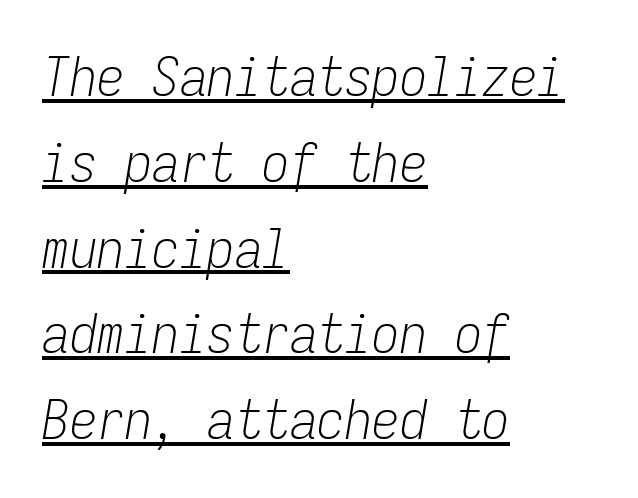
The image shows 55 px light, condensed type, italic (leaning right), monospaced; set left-aligned, normal line spacing (1.56x), normal letter spacing, underlined; low stroke contrast and a medium x-height.
